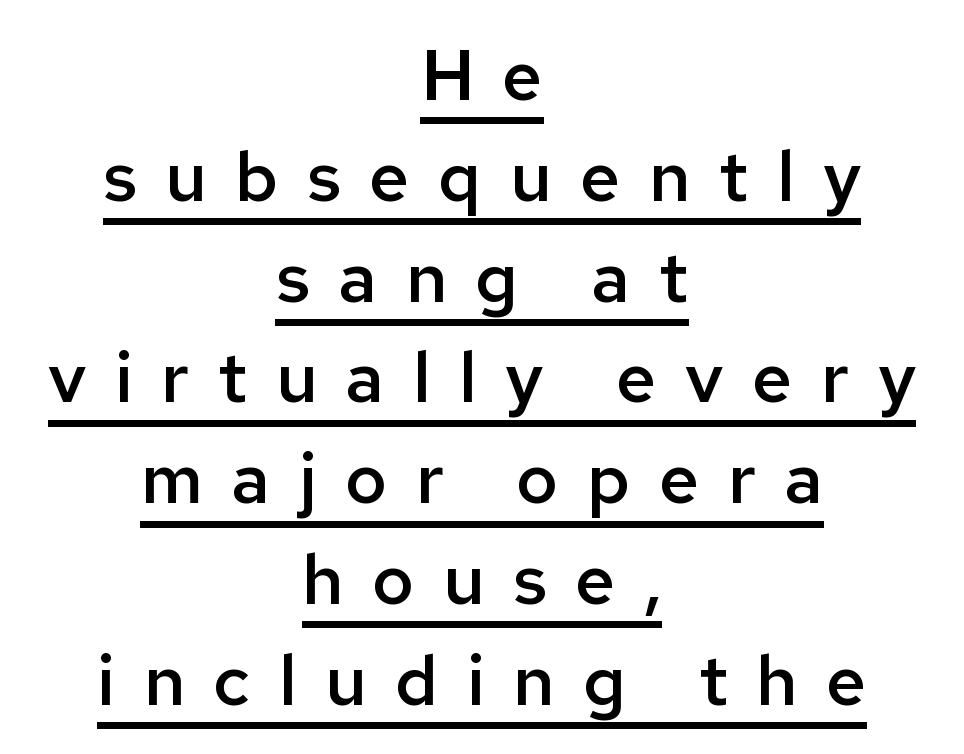
Q: Is the text bold? A: Semi-bold.
Q: Is the text italic (slanted)? A: No, it is upright.
Q: Is the typeface a serif or a sans-serif typeface? A: Sans-serif.
Q: Is the text underlined? A: Yes.
Q: How is the paragraph aligned? A: Centered.
Q: Is the spacing between letters normal or unusually wide? A: Unusually wide.
Q: Is the spacing between lines tight, normal or loose? A: Normal.
Q: Width (condensed, normal, or wide)? A: Normal.
Q: Stroke contrast? A: Low.
Q: x-height? A: Medium.
Q: Monospaced? A: No.
